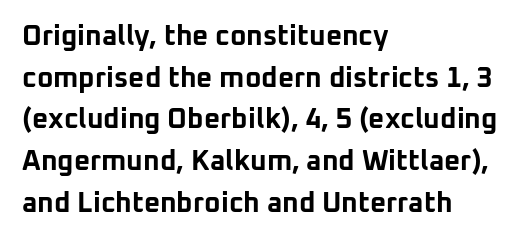
The image shows 28 px bold sans-serif type, upright; set left-aligned, normal line spacing (1.49x), normal letter spacing, not underlined; low stroke contrast and a medium x-height.
